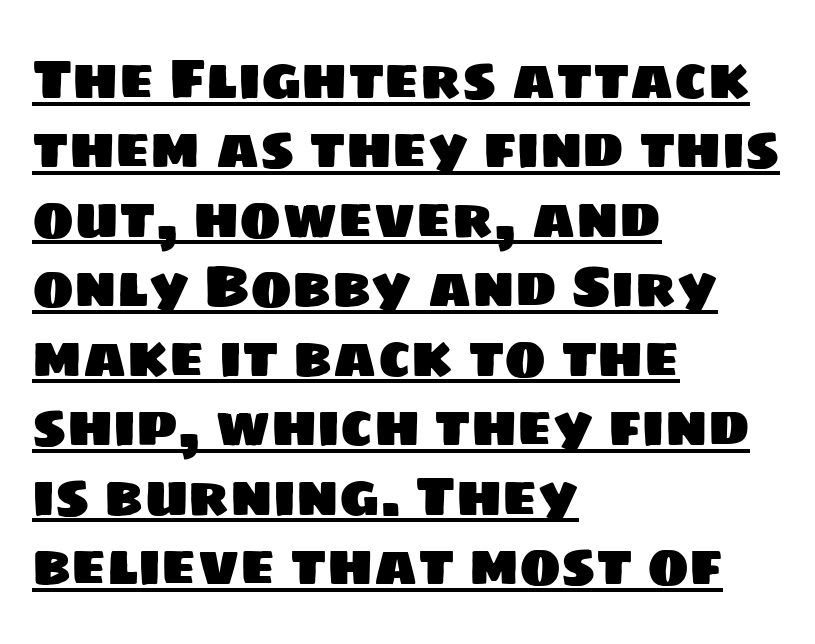
The lines are quadded left. The font family rendered here belongs to the sans-serif group. The passage shown is underscored from start to finish. This rendering leaves character spacing at its baseline value. These lines are rendered in a variable-pitch font.
